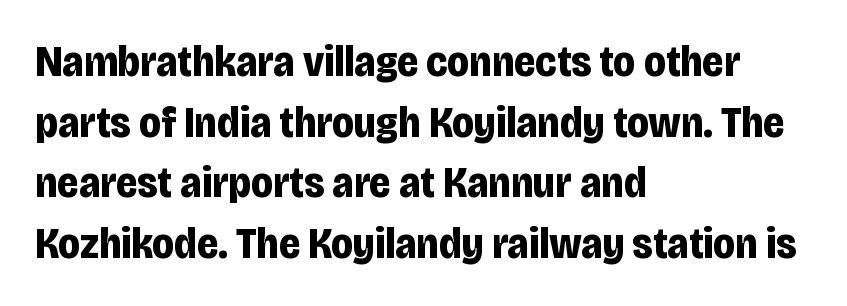
The image shows 44 px bold, condensed sans-serif type, upright; set left-aligned, normal line spacing (1.38x), normal letter spacing, not underlined; low stroke contrast and a large x-height.
